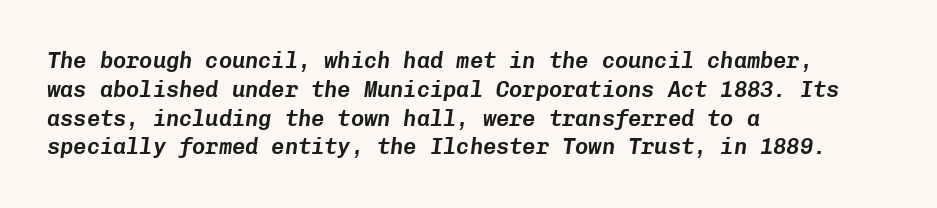
The image shows 22 px text type, italic (leaning right); set left-aligned, normal line spacing (1.31x), normal letter spacing, not underlined.
